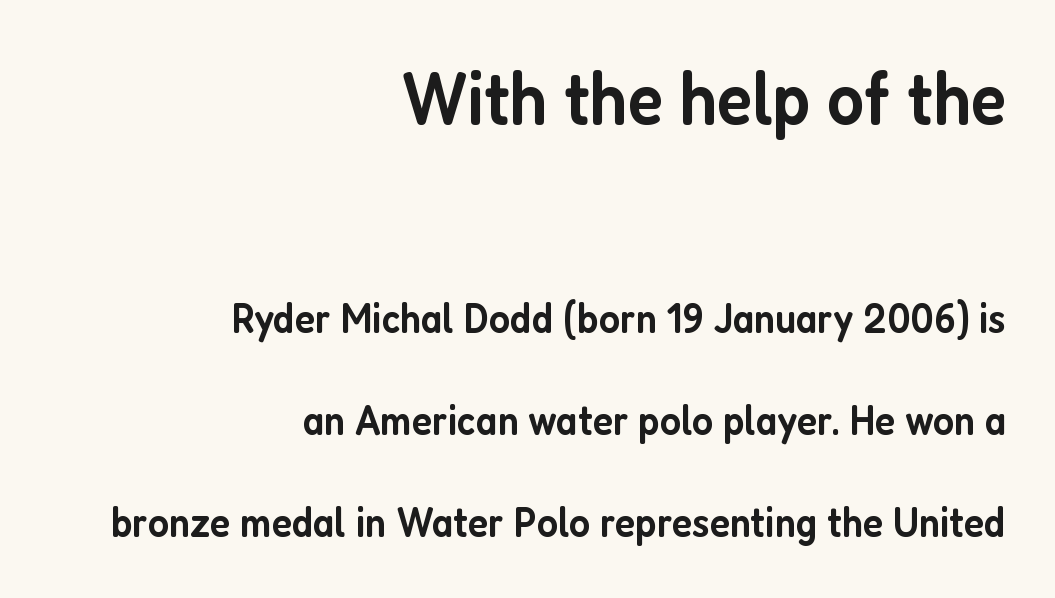
The image shows 76 px semibold, condensed sans-serif type, upright; set right-aligned, loose line spacing (2.38x), normal letter spacing, not underlined; the first (top) block is 1.77x larger; low stroke contrast and a medium x-height.
